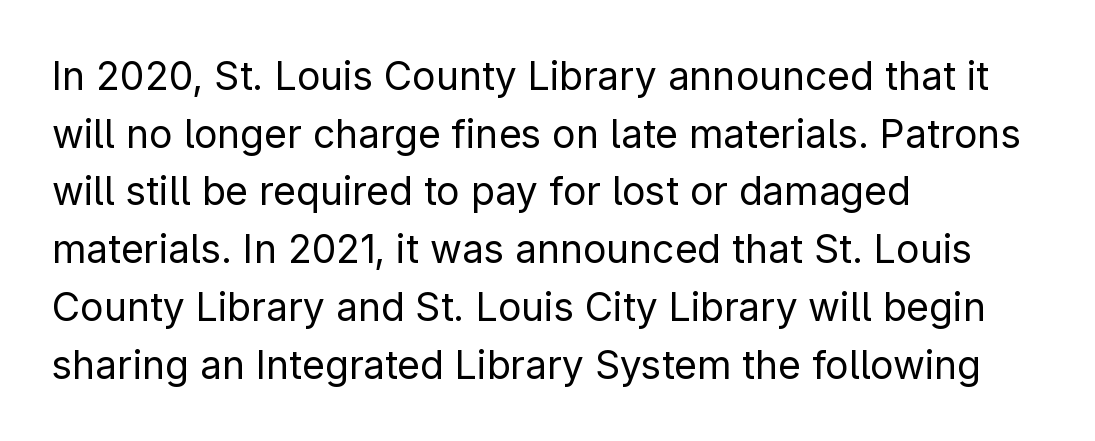
The image shows 39 px regular-weight sans-serif type, upright; set left-aligned, normal line spacing (1.48x), normal letter spacing, not underlined; low stroke contrast and a medium x-height.
